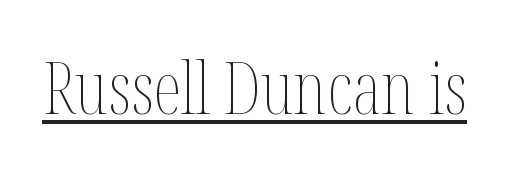
The image shows 72 px thin, condensed type, upright; set normal letter spacing, underlined; medium stroke contrast and a medium x-height.
